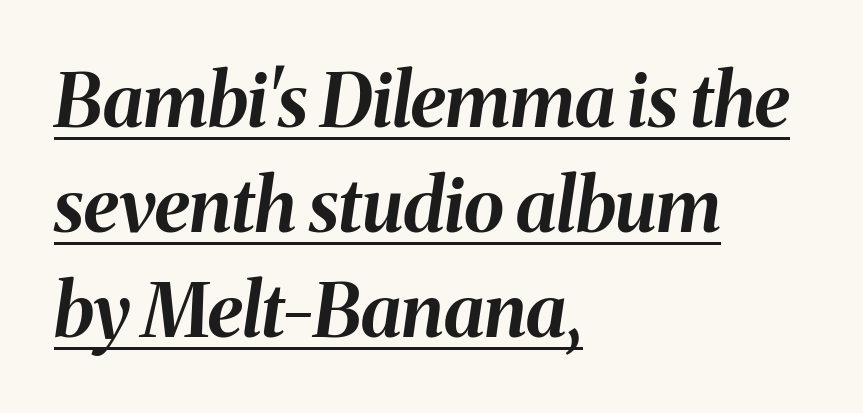
{"italic": "yes", "lean": "right", "slant_degrees": 8, "bold": "yes", "weight": "bold", "width": "normal", "stroke_contrast": "medium", "x_height": "medium", "monospaced": "no", "underline": "yes", "align": "left", "line_spacing": "normal", "line_spacing_ratio": 1.42, "letter_spacing": "normal", "letter_spacing_em": 0.0, "glyph_px": 74}
